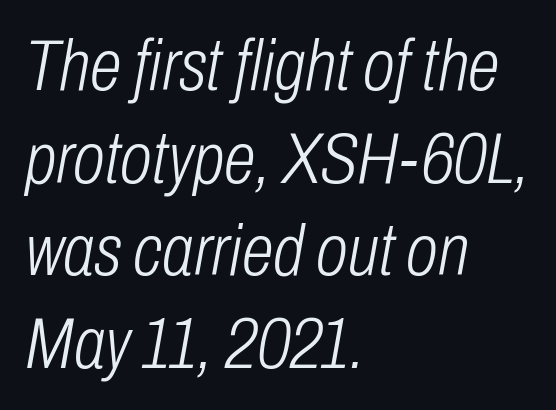
{"italic": "yes", "lean": "right", "slant_degrees": 10, "bold": "no", "weight": "light", "width": "condensed", "stroke_contrast": "low", "x_height": "medium", "monospaced": "no", "underline": "no", "align": "left", "line_spacing": "normal", "line_spacing_ratio": 1.27, "letter_spacing": "normal", "letter_spacing_em": 0.0, "glyph_px": 73}
